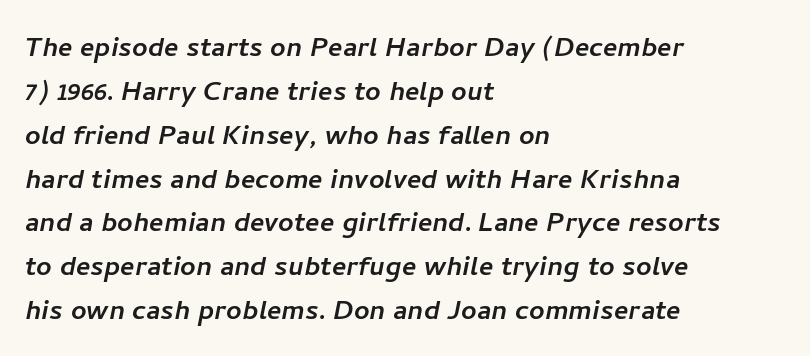
The text was rendered using a sans face with plain stroke endings. Beneath every word, the page is bare. The block of text has a typical density, with ordinary space between rows. These lines are set flush left with a ragged right edge.
